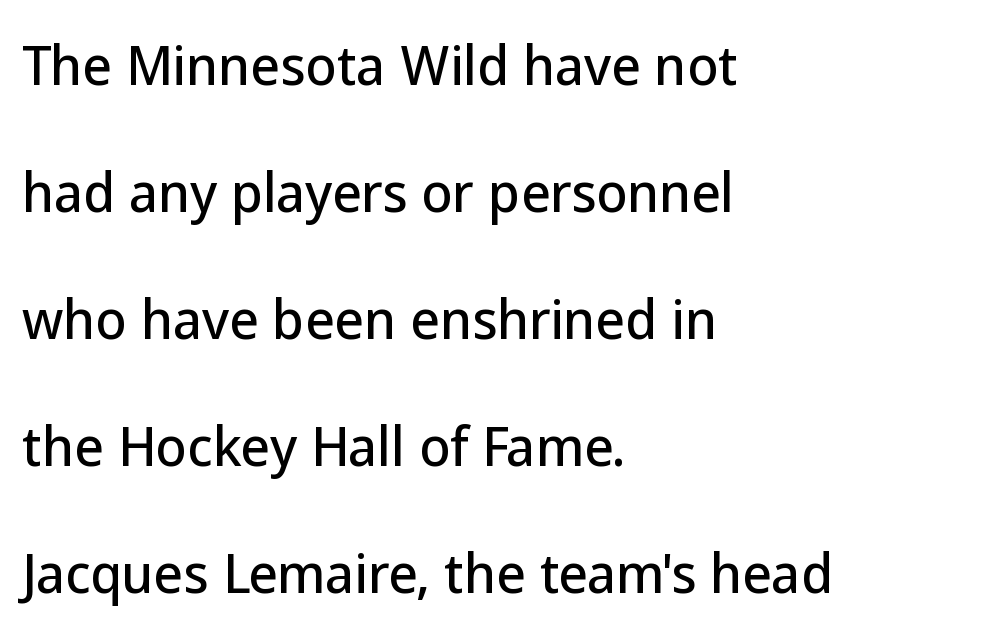
{"serif": "no", "italic": "no", "width": "normal", "stroke_contrast": "low", "x_height": "medium", "monospaced": "no", "underline": "no", "align": "left", "line_spacing": "loose", "line_spacing_ratio": 2.49, "letter_spacing": "normal", "letter_spacing_em": 0.0, "glyph_px": 51}
